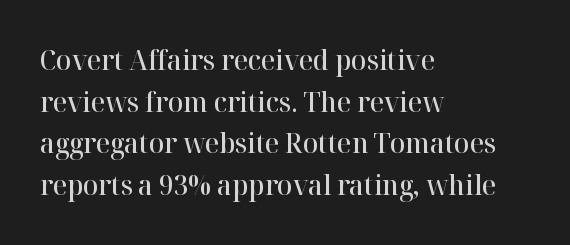
Q: Is the text bold? A: Semi-bold.
Q: Is the text italic (slanted)? A: No, it is upright.
Q: Is the typeface a serif or a sans-serif typeface? A: Serif.
Q: Is the text underlined? A: No.
Q: How is the paragraph aligned? A: Left-aligned.
Q: Is the spacing between letters normal or unusually wide? A: Normal.
Q: Is the spacing between lines tight, normal or loose? A: Normal.
Q: Width (condensed, normal, or wide)? A: Normal.
Q: Stroke contrast? A: High.
Q: x-height? A: Medium.
Q: Monospaced? A: No.
